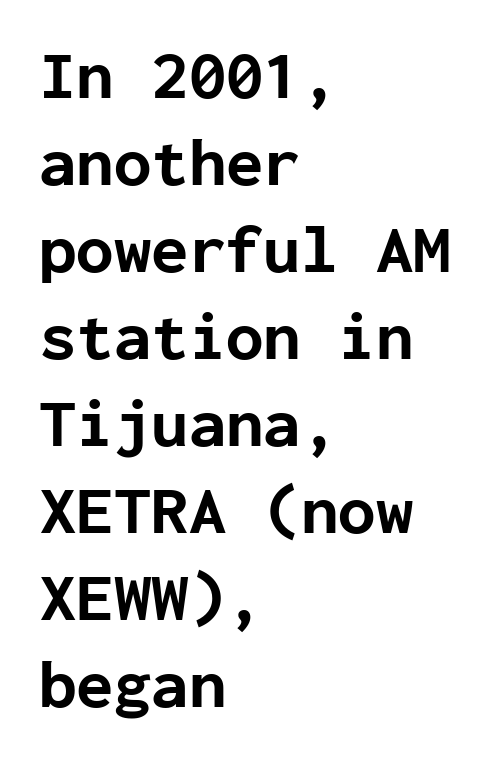
Q: Is the text bold? A: Yes.
Q: Is the text italic (slanted)? A: No, it is upright.
Q: Is the typeface a serif or a sans-serif typeface? A: Sans-serif.
Q: Is the text underlined? A: No.
Q: How is the paragraph aligned? A: Left-aligned.
Q: Is the spacing between letters normal or unusually wide? A: Normal.
Q: Is the spacing between lines tight, normal or loose? A: Normal.
Q: Width (condensed, normal, or wide)? A: Normal.
Q: Stroke contrast? A: Low.
Q: x-height? A: Medium.
Q: Monospaced? A: Yes.
